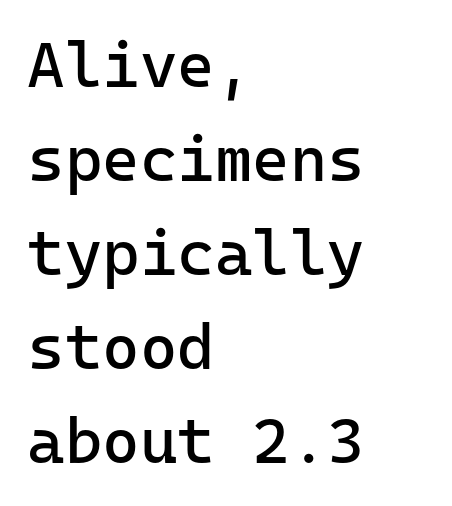
{"serif": "no", "italic": "no", "bold": "no", "weight": "regular", "width": "normal", "stroke_contrast": "low", "x_height": "medium", "monospaced": "yes", "underline": "no", "align": "left", "line_spacing": "normal", "line_spacing_ratio": 1.47, "letter_spacing": "normal", "letter_spacing_em": 0.0, "glyph_px": 64}
